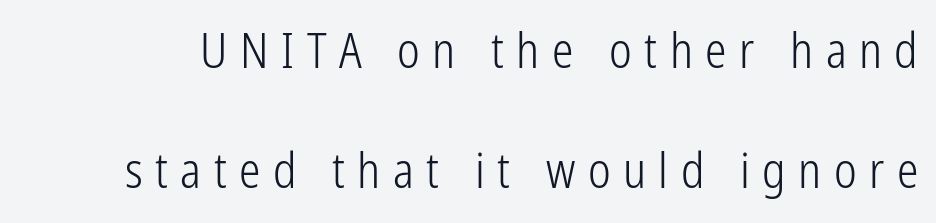
The space directly below the letters is spotless. Posture: vertical. Spacing verdict: proportional, widths tailored to each character. Leading is clearly above the norm, producing a sparse column. The font sits on the lighter half of the weight spectrum, regular included. A typesetter would call this heavily tracked-out type.
